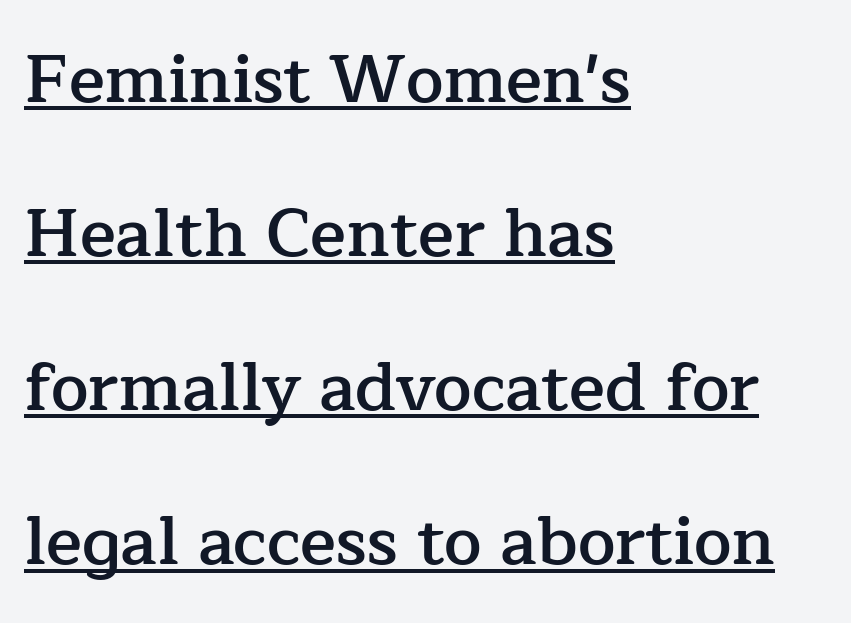
{"serif": "yes", "italic": "no", "bold": "semi", "weight": "semibold", "width": "normal", "stroke_contrast": "low", "x_height": "medium", "monospaced": "no", "underline": "yes", "align": "left", "line_spacing": "loose", "line_spacing_ratio": 2.3, "letter_spacing": "normal", "letter_spacing_em": 0.0, "glyph_px": 67}
